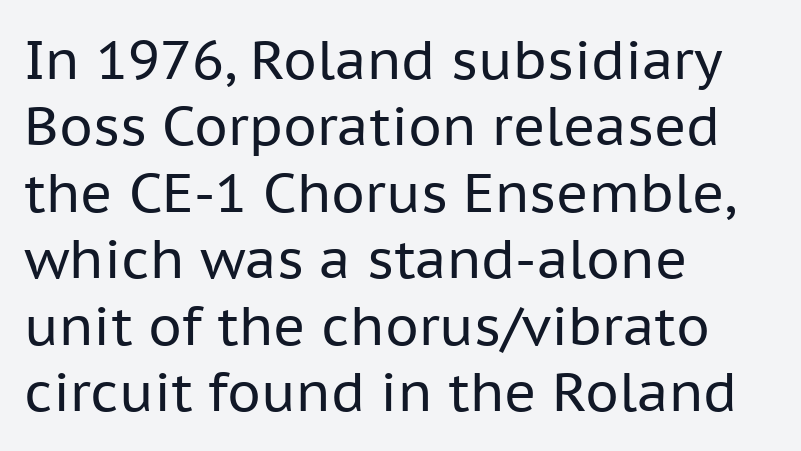
{"serif": "no", "italic": "no", "bold": "no", "weight": "regular", "width": "normal", "stroke_contrast": "low", "x_height": "medium", "monospaced": "no", "underline": "no", "align": "left", "line_spacing_ratio": 1.23, "letter_spacing": "normal", "letter_spacing_em": 0.0, "glyph_px": 54}
